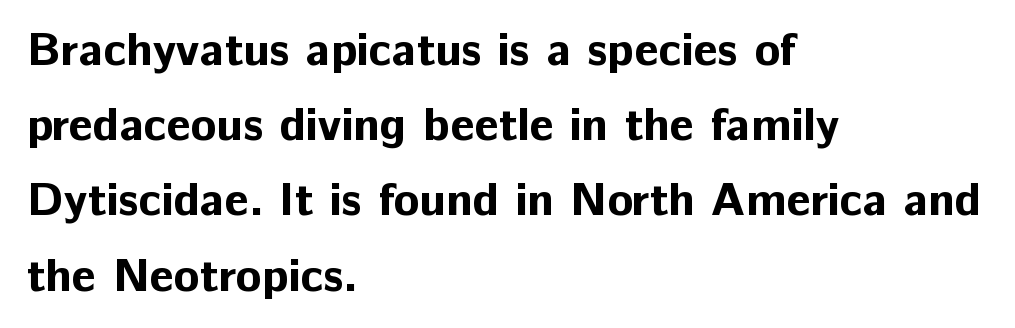
This is sans-serif lettering, the kind often seen on screens and signage. Horizontally, the lines are justified to the leading edge only. The block of text has a typical density, with ordinary space between rows. Underlining? Definitely not there. You could call the tracking neutral — neither tight nor loose. The face used here is proportionally spaced, like ordinary book or web type.
